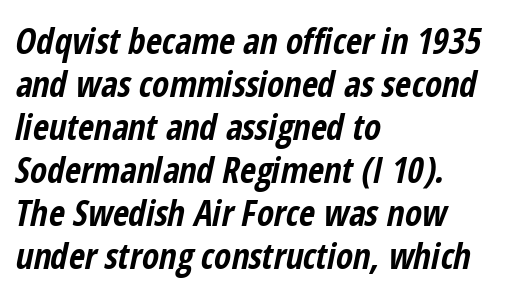
Q: Is the text bold? A: Yes.
Q: Is the text italic (slanted)? A: Yes, it leans right by about 12 degrees.
Q: Is the text underlined? A: No.
Q: How is the paragraph aligned? A: Left-aligned.
Q: Is the spacing between letters normal or unusually wide? A: Normal.
Q: Width (condensed, normal, or wide)? A: Condensed.
Q: Stroke contrast? A: Low.
Q: x-height? A: Medium.
Q: Monospaced? A: No.
